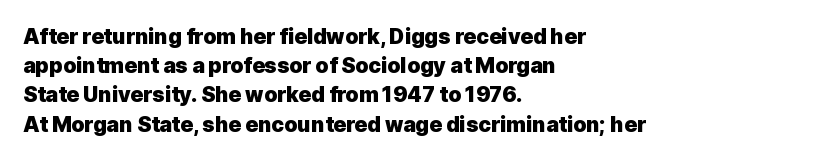
When letters stand straight like this, we call the style roman or upright. Line starts are locked; line ends wander. Quick note: underline off. Words appear dense and cohesive because spacing is normal. A normal amount of white space separates one row of letters from the next.
